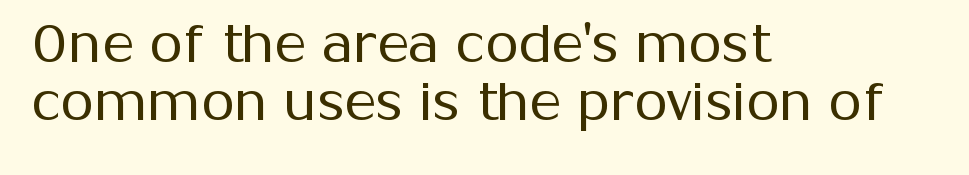
Q: Is the text bold? A: No.
Q: Is the text italic (slanted)? A: No, it is upright.
Q: Is the typeface a serif or a sans-serif typeface? A: Sans-serif.
Q: Is the text underlined? A: No.
Q: How is the paragraph aligned? A: Left-aligned.
Q: Is the spacing between letters normal or unusually wide? A: Normal.
Q: Is the spacing between lines tight, normal or loose? A: Tight.
Q: Width (condensed, normal, or wide)? A: Normal.
Q: Stroke contrast? A: Medium.
Q: x-height? A: Medium.
Q: Monospaced? A: No.
